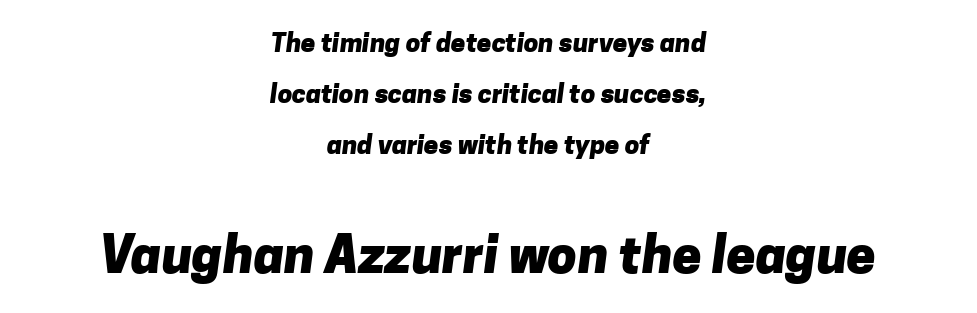
{"serif": "no", "bold": "yes", "weight": "heavy", "width": "normal", "stroke_contrast": "low", "x_height": "medium", "monospaced": "no", "underline": "no", "align": "center", "line_spacing": "loose", "line_spacing_ratio": 1.97, "letter_spacing": "normal", "letter_spacing_em": 0.0, "larger_block": "second", "size_ratio": 2.0, "glyph_px": 52}
